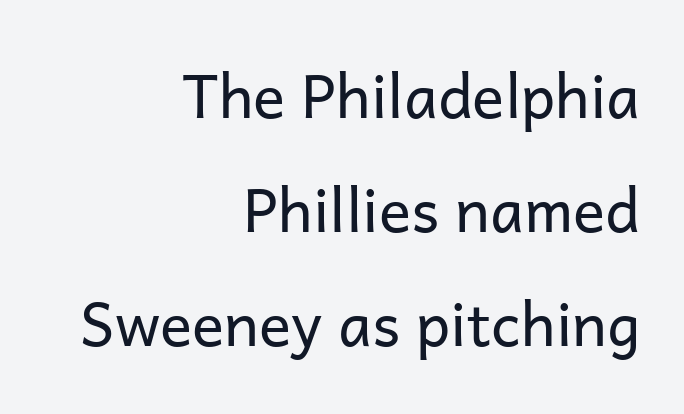
Q: Is the text bold? A: No.
Q: Is the text italic (slanted)? A: No, it is upright.
Q: Is the typeface a serif or a sans-serif typeface? A: Sans-serif.
Q: Is the text underlined? A: No.
Q: How is the paragraph aligned? A: Right-aligned.
Q: Is the spacing between letters normal or unusually wide? A: Normal.
Q: Is the spacing between lines tight, normal or loose? A: Loose.
Q: Width (condensed, normal, or wide)? A: Normal.
Q: Stroke contrast? A: Low.
Q: x-height? A: Medium.
Q: Monospaced? A: No.
